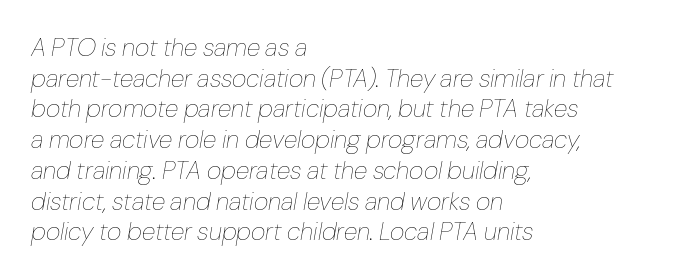
{"italic": "yes", "lean": "right", "slant_degrees": 10, "bold": "no", "underline": "no", "align": "left", "line_spacing_ratio": 1.23, "letter_spacing": "normal", "letter_spacing_em": 0.0, "glyph_px": 25}
